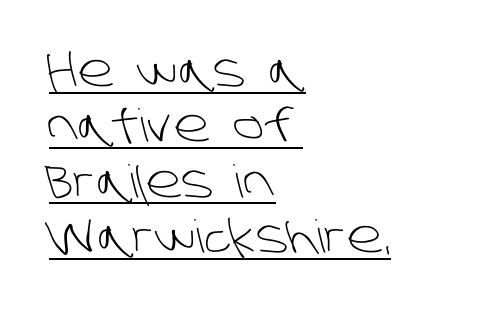
In CSS terms this would be text-align: left. You could not count columns in this text — the font is proportionally spaced. Is this a sans? Yes — the strokes have no serifs. Weight: in the light-to-regular range.
